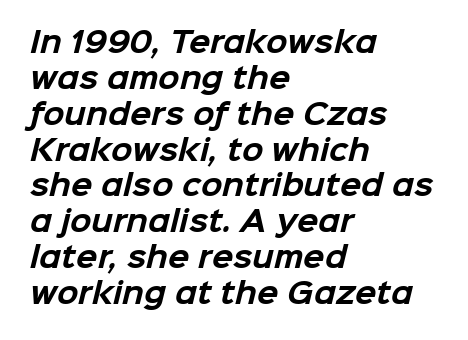
Q: Is the text bold? A: Yes.
Q: Is the typeface a serif or a sans-serif typeface? A: Sans-serif.
Q: Is the text underlined? A: No.
Q: How is the paragraph aligned? A: Left-aligned.
Q: Is the spacing between letters normal or unusually wide? A: Normal.
Q: Is the spacing between lines tight, normal or loose? A: Normal.
Q: Width (condensed, normal, or wide)? A: Normal.
Q: Stroke contrast? A: Low.
Q: x-height? A: Medium.
Q: Monospaced? A: No.
